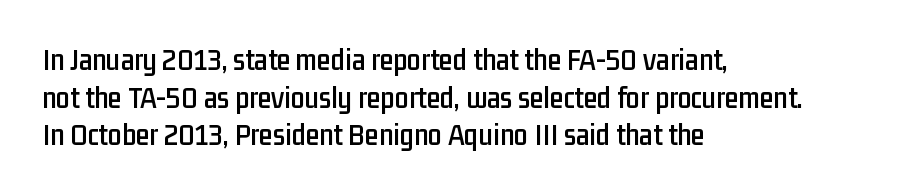
The image shows 31 px condensed sans-serif type, upright; set left-aligned, line spacing 1.21x, normal letter spacing, not underlined; low stroke contrast and a medium x-height.
